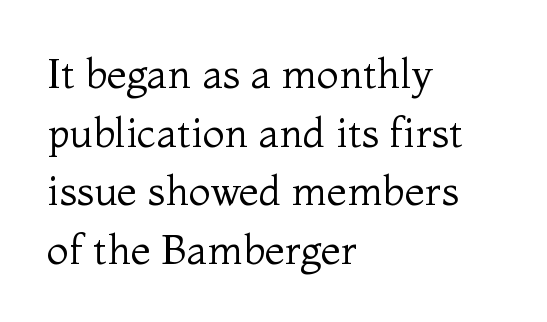
The image shows 41 px regular-weight serif type, upright; set left-aligned, normal line spacing (1.43x), normal letter spacing, not underlined; medium stroke contrast and a medium x-height.
